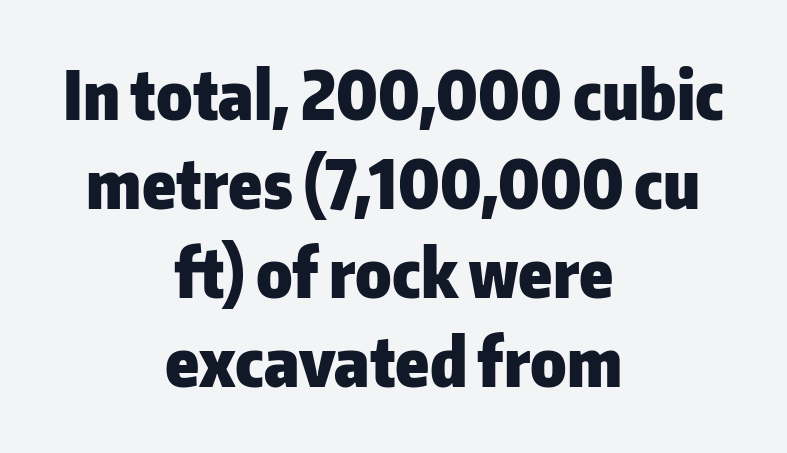
{"serif": "no", "italic": "no", "bold": "yes", "weight": "heavy", "width": "normal", "stroke_contrast": "low", "x_height": "medium", "monospaced": "no", "underline": "no", "align": "center", "line_spacing": "normal", "line_spacing_ratio": 1.33, "letter_spacing": "normal", "letter_spacing_em": 0.0, "glyph_px": 67}
